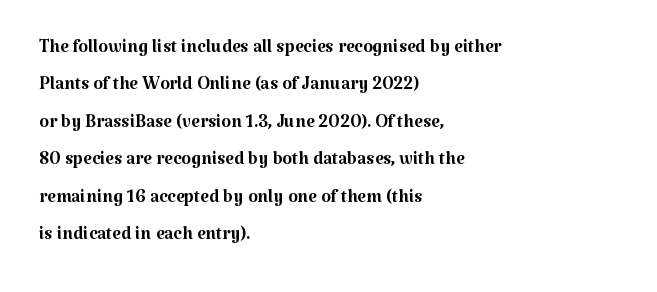
{"italic": "no", "bold": "no", "underline": "no", "align": "left", "line_spacing": "normal", "line_spacing_ratio": 1.5, "letter_spacing": "normal", "letter_spacing_em": 0.0, "glyph_px": 25}
